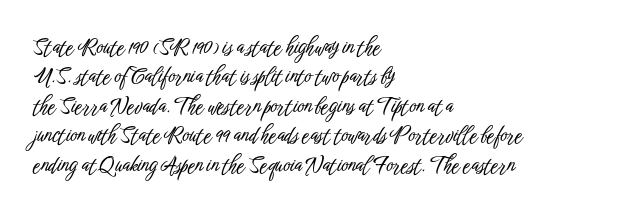
{"underline": "no", "align": "left", "line_spacing": "normal", "line_spacing_ratio": 1.4, "letter_spacing": "normal", "letter_spacing_em": 0.0, "glyph_px": 21}
